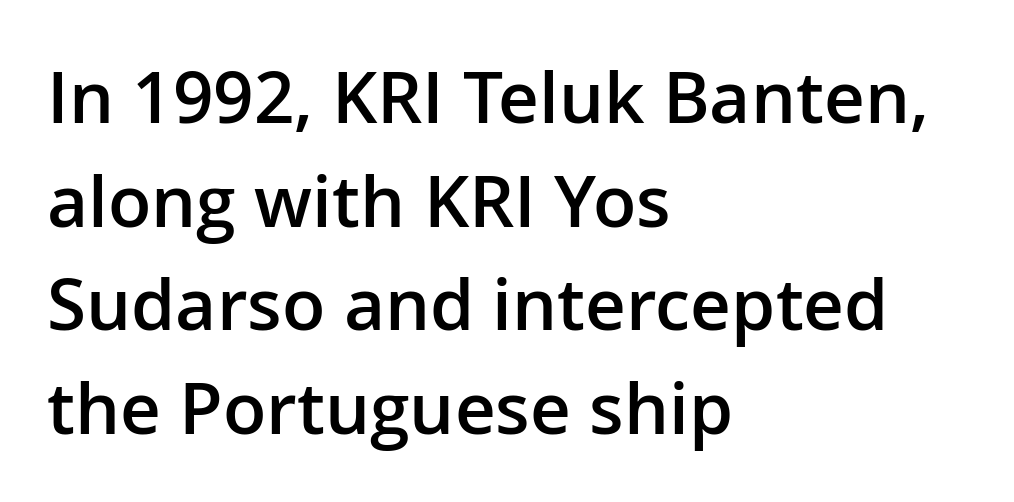
Vertically, the passage feels balanced, rows spaced as you'd expect. Regarding serifs, this sample does without them. The line texture is even and compact thanks to regular tracking. A somewhat darkened texture: the type is semibold rather than bold. Unlike italic type, these characters show no tilt at all.
